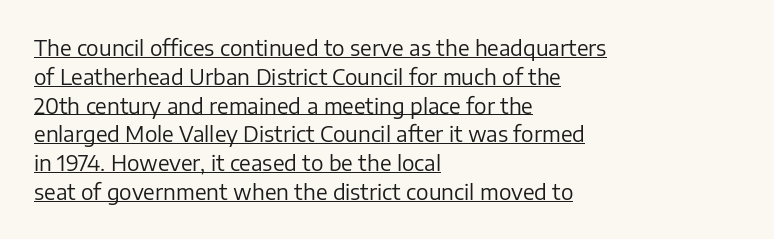
In designer terms, the underline attribute is active on this setting. Is the type heavy? It reads as light-to-regular instead. Vertically, the passage feels balanced, rows spaced as you'd expect. Is there any slant? The stems are plumb. The gaps between neighbouring characters are ordinary and unremarkable.
